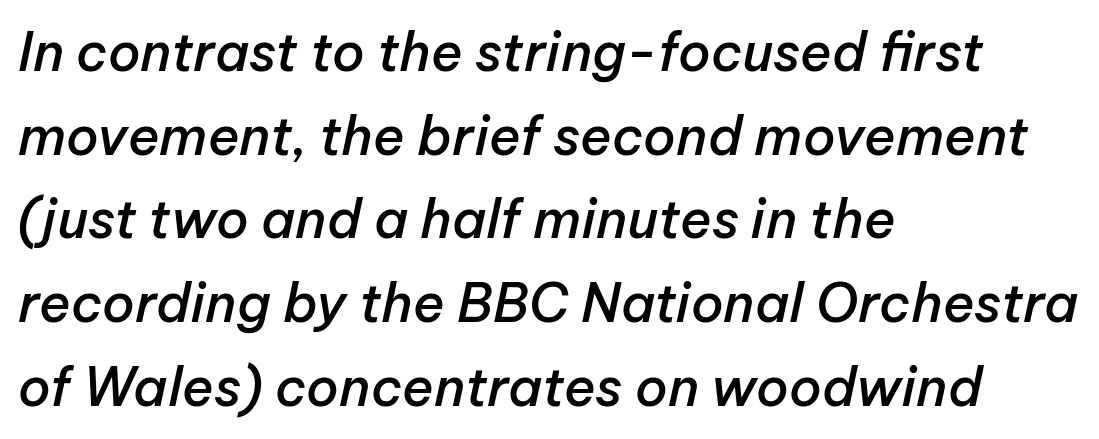
Casual observation: everything's shoved over to the left. Students, note that the glyphs here touch the page at normal intervals. These lines are rendered in a variable-pitch font. The zone under the glyphs is completely vacant. The passage shown stacks its lines at a standard gap.
